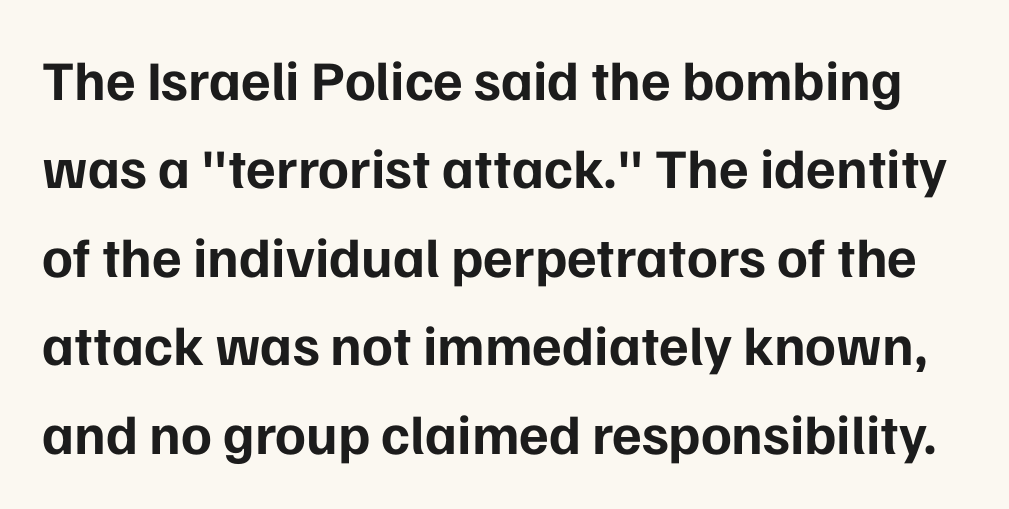
Do the characters align in a grid? No, the font is proportional. Clear beneath every line of the passage. The rendering uses a bold face; every stroke is thick and dark. Letterform terminals end flat and unadorned throughout the passage. Honestly, the row spacing looks completely unremarkable.
